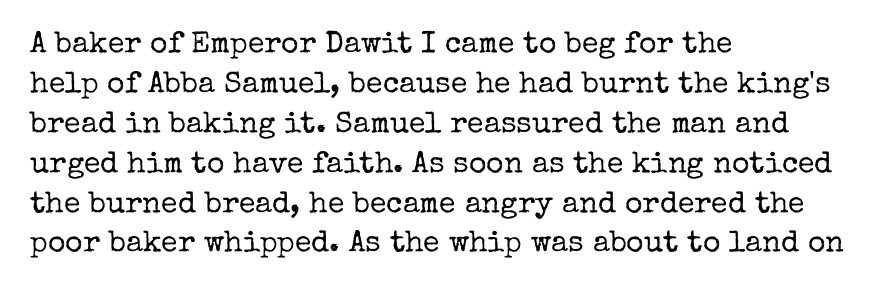
Q: Is the text bold? A: No.
Q: Is the text italic (slanted)? A: No, it is upright.
Q: Is the typeface a serif or a sans-serif typeface? A: Serif.
Q: Is the text underlined? A: No.
Q: How is the paragraph aligned? A: Left-aligned.
Q: Is the spacing between letters normal or unusually wide? A: Normal.
Q: Is the spacing between lines tight, normal or loose? A: Normal.
Q: Width (condensed, normal, or wide)? A: Normal.
Q: Stroke contrast? A: Low.
Q: x-height? A: Medium.
Q: Monospaced? A: No.
